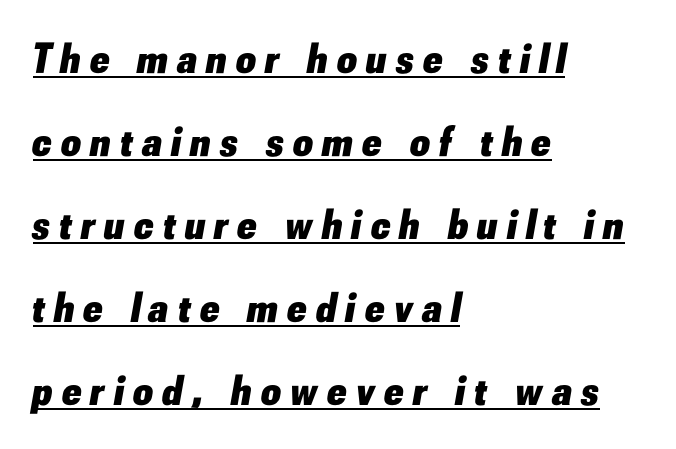
The typesetter has applied underlining to the passage shown. Looks like regular typesetting: each glyph gets only the width it needs. All the whitespace from short lines collects on the right. Loose tracking; the words dissolve into strings of separated letters. Students, observe: this is what heavily led, spacious text looks like. I'd describe the lettering as bold — thick and assertive.
